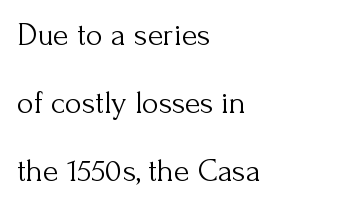
Q: Is the text bold? A: No.
Q: Is the text italic (slanted)? A: No, it is upright.
Q: Is the typeface a serif or a sans-serif typeface? A: Serif.
Q: Is the text underlined? A: No.
Q: How is the paragraph aligned? A: Left-aligned.
Q: Is the spacing between letters normal or unusually wide? A: Normal.
Q: Is the spacing between lines tight, normal or loose? A: Loose.
Q: Width (condensed, normal, or wide)? A: Normal.
Q: Stroke contrast? A: Medium.
Q: x-height? A: Small.
Q: Monospaced? A: No.
